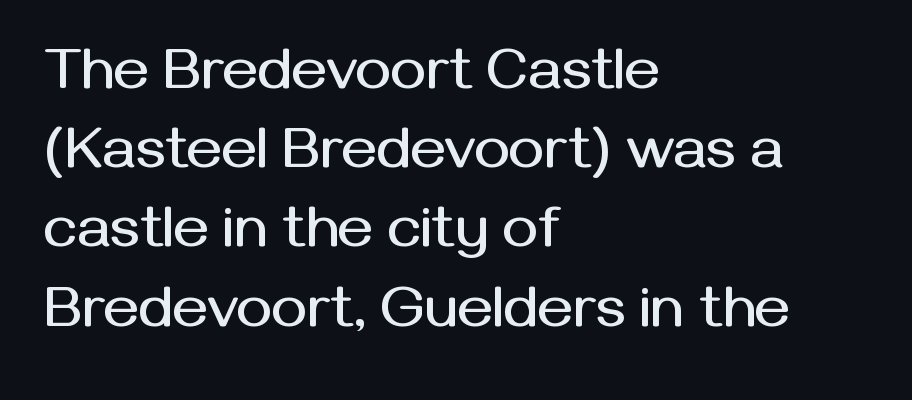
{"serif": "no", "italic": "no", "width": "normal", "stroke_contrast": "medium", "x_height": "medium", "monospaced": "no", "underline": "no", "align": "left", "line_spacing": "normal", "line_spacing_ratio": 1.32, "letter_spacing": "normal", "letter_spacing_em": 0.0, "glyph_px": 60}
